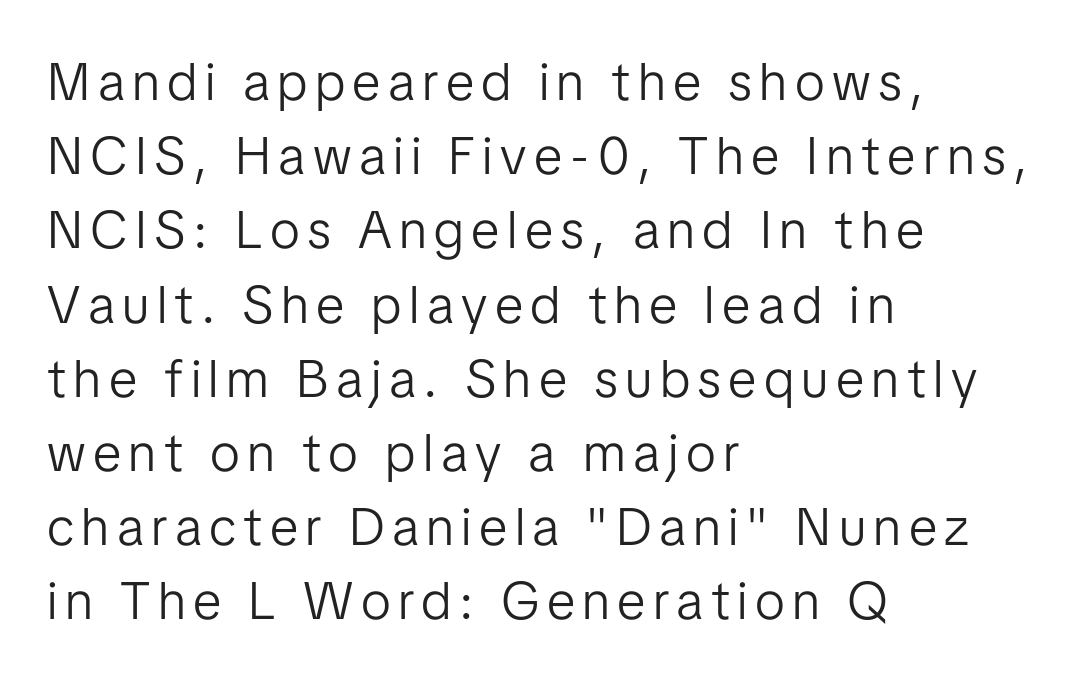
{"serif": "no", "italic": "no", "bold": "no", "weight": "light", "width": "normal", "stroke_contrast": "low", "x_height": "medium", "monospaced": "no", "underline": "no", "align": "left", "line_spacing": "normal", "line_spacing_ratio": 1.4, "glyph_px": 53}
